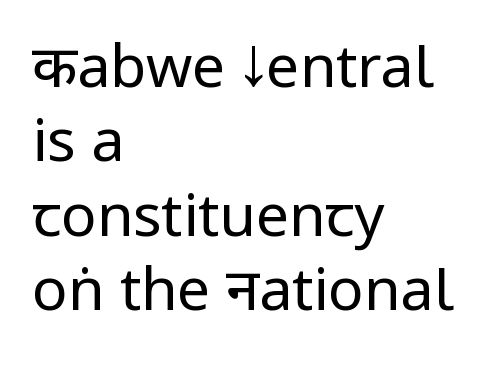
The image shows 59 px regular-weight, condensed sans-serif type, upright; set left-aligned, normal line spacing (1.26x), normal letter spacing, not underlined; low stroke contrast and a large x-height.
